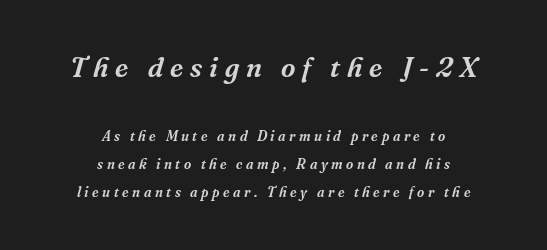
Q: Is the text italic (slanted)? A: Yes, it leans right by about 16 degrees.
Q: Is the typeface a serif or a sans-serif typeface? A: Serif.
Q: Is the text underlined? A: No.
Q: How is the paragraph aligned? A: Centered.
Q: Is the spacing between letters normal or unusually wide? A: Unusually wide.
Q: Is the spacing between lines tight, normal or loose? A: Loose.
Q: Which block of text is set in a larger size, the first (top) or the second (bottom)? A: The first (top) one.
Q: Width (condensed, normal, or wide)? A: Normal.
Q: Stroke contrast? A: Medium.
Q: x-height? A: Medium.
Q: Monospaced? A: No.
